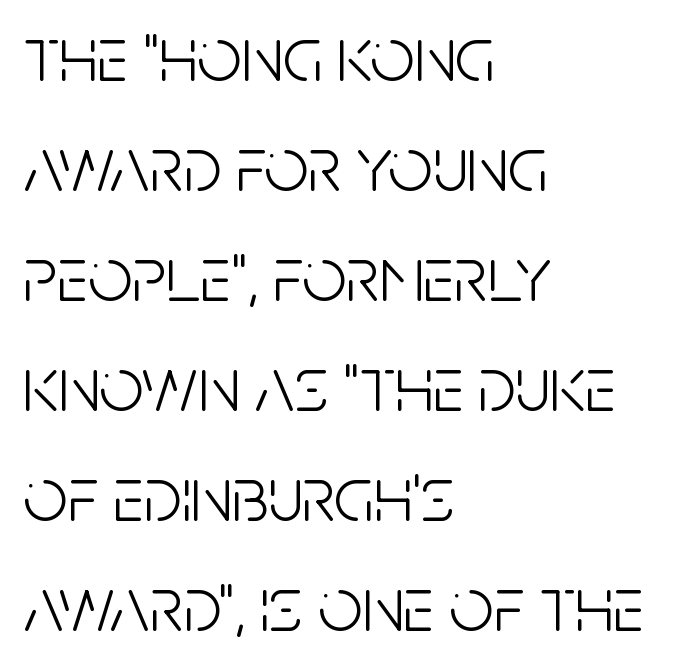
The image shows 78 px light, condensed sans-serif type, upright; set left-aligned, normal line spacing (1.41x), normal letter spacing, not underlined; low stroke contrast and a large x-height.
